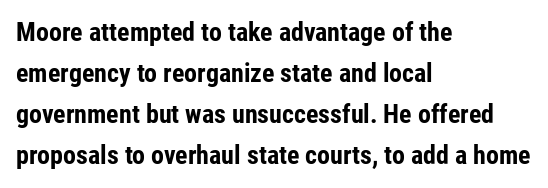
Standard letterfit; no display-style spreading of the glyphs. Compared with typical paragraphs, the rows here are spaced about the same. A bare baseline throughout the passage. Every stem runs plumb, perpendicular to the baseline. The typesetter chose a ragged-right arrangement here. The font is running at its bold setting.
